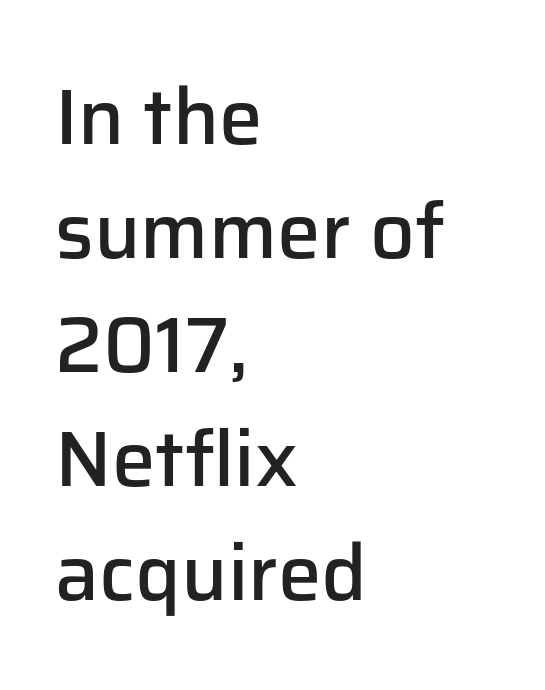
Q: Is the text bold? A: Semi-bold.
Q: Is the text italic (slanted)? A: No, it is upright.
Q: Is the typeface a serif or a sans-serif typeface? A: Sans-serif.
Q: Is the text underlined? A: No.
Q: How is the paragraph aligned? A: Left-aligned.
Q: Is the spacing between letters normal or unusually wide? A: Normal.
Q: Is the spacing between lines tight, normal or loose? A: Normal.
Q: Width (condensed, normal, or wide)? A: Normal.
Q: Stroke contrast? A: Low.
Q: x-height? A: Medium.
Q: Monospaced? A: No.
